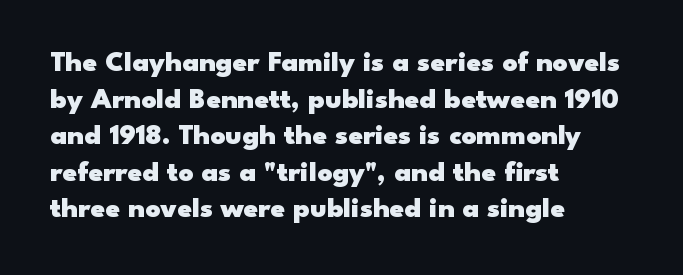
The image shows 29 px heavy, wide sans-serif type, upright; set left-aligned, normal line spacing (1.26x), normal letter spacing, not underlined; low stroke contrast and a small x-height.
